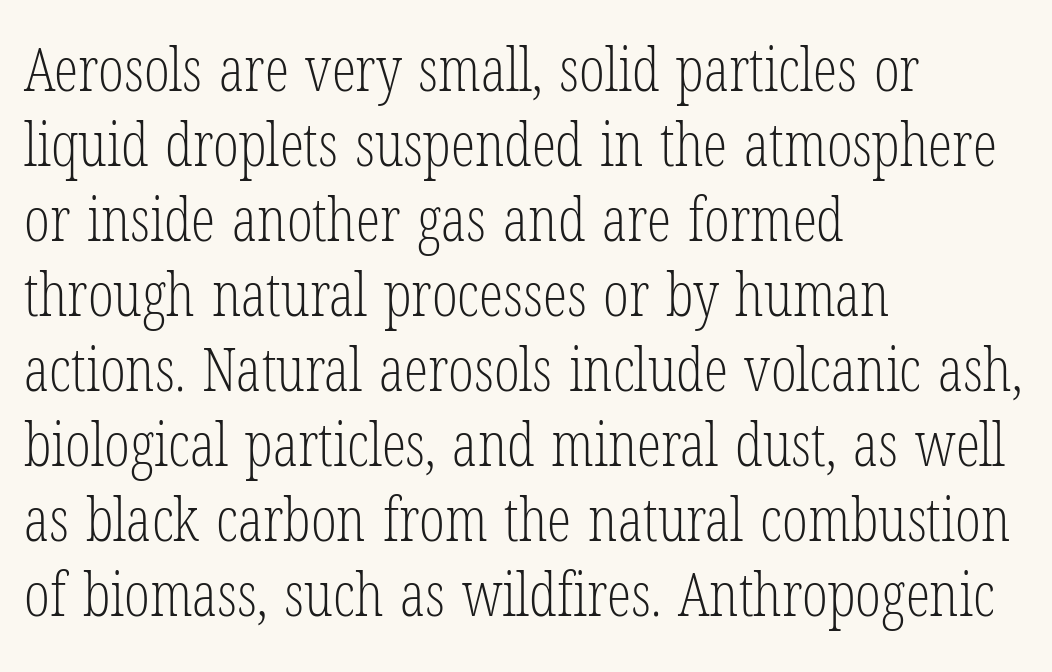
Q: Is the text bold? A: No.
Q: Is the text italic (slanted)? A: No, it is upright.
Q: Is the typeface a serif or a sans-serif typeface? A: Serif.
Q: Is the text underlined? A: No.
Q: How is the paragraph aligned? A: Left-aligned.
Q: Is the spacing between letters normal or unusually wide? A: Normal.
Q: Width (condensed, normal, or wide)? A: Condensed.
Q: Stroke contrast? A: Low.
Q: x-height? A: Medium.
Q: Monospaced? A: No.
